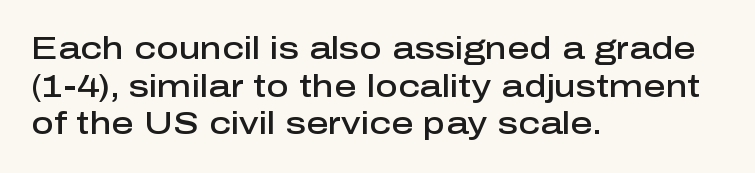
Q: Is the text bold? A: Semi-bold.
Q: Is the text italic (slanted)? A: No, it is upright.
Q: Is the typeface a serif or a sans-serif typeface? A: Sans-serif.
Q: Is the text underlined? A: No.
Q: How is the paragraph aligned? A: Left-aligned.
Q: Is the spacing between letters normal or unusually wide? A: Normal.
Q: Width (condensed, normal, or wide)? A: Normal.
Q: Stroke contrast? A: Low.
Q: x-height? A: Medium.
Q: Monospaced? A: No.
